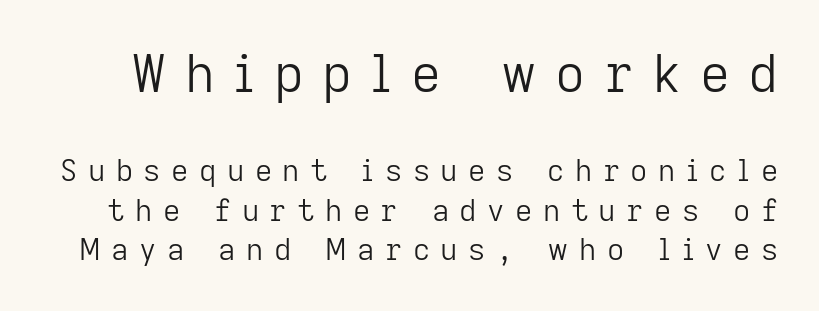
The image shows 52 px light sans-serif type, upright; set normal line spacing (1.32x), unusually wide letter spacing (+0.35 em), not underlined; the first (top) block is 1.73x larger; low stroke contrast and a medium x-height.
